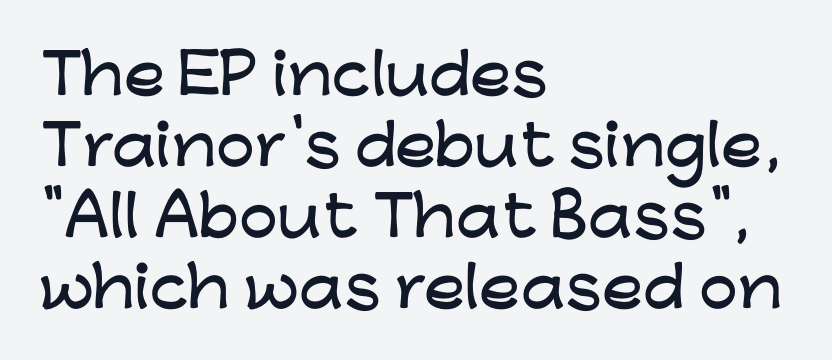
{"serif": "no", "italic": "no", "width": "wide", "stroke_contrast": "low", "x_height": "medium", "monospaced": "no", "underline": "no", "align": "left", "line_spacing": "normal", "line_spacing_ratio": 1.29, "letter_spacing": "normal", "letter_spacing_em": 0.0, "glyph_px": 55}
